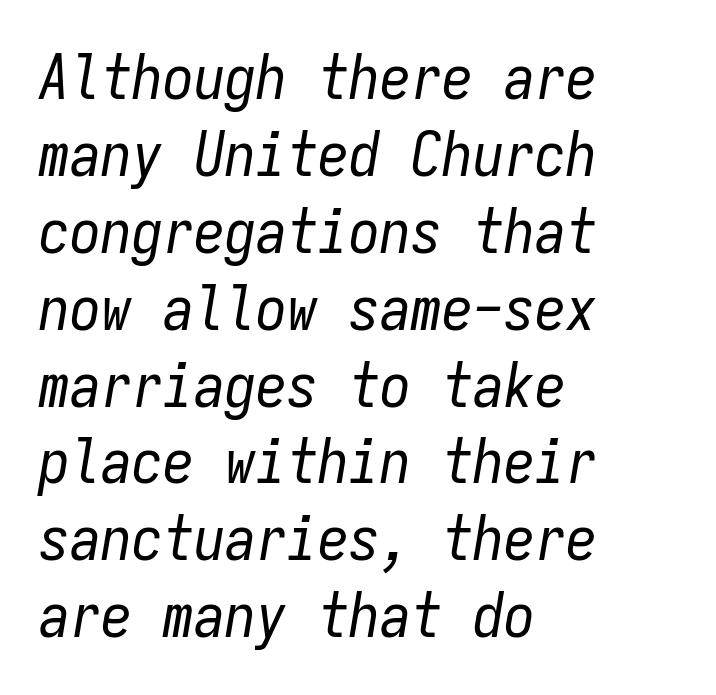
The image shows 62 px regular-weight, condensed type, italic (leaning right), monospaced; set left-aligned, line spacing 1.24x, normal letter spacing, not underlined; low stroke contrast and a medium x-height.
